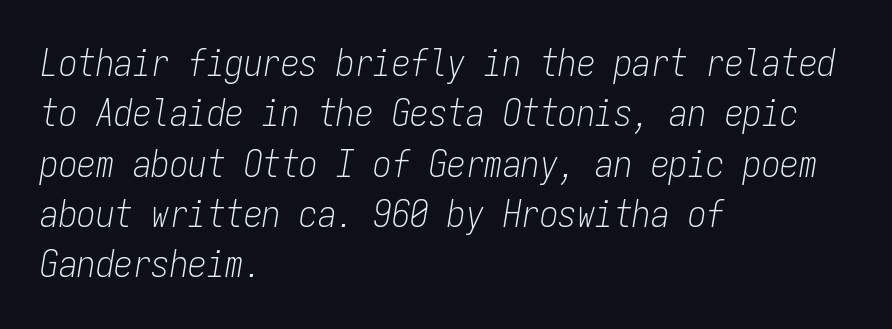
{"italic": "yes", "lean": "right", "slant_degrees": 9, "bold": "no", "weight": "light", "width": "condensed", "stroke_contrast": "low", "x_height": "medium", "monospaced": "yes", "underline": "no", "align": "left", "line_spacing": "normal", "line_spacing_ratio": 1.36, "letter_spacing": "normal", "letter_spacing_em": 0.0, "glyph_px": 37}
